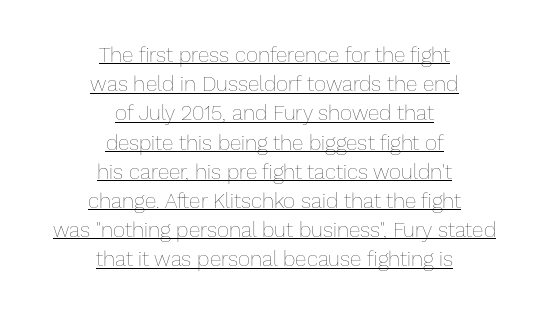
{"italic": "no", "bold": "no", "underline": "yes", "align": "center", "line_spacing": "normal", "line_spacing_ratio": 1.39, "letter_spacing": "normal", "letter_spacing_em": 0.0, "glyph_px": 21}
